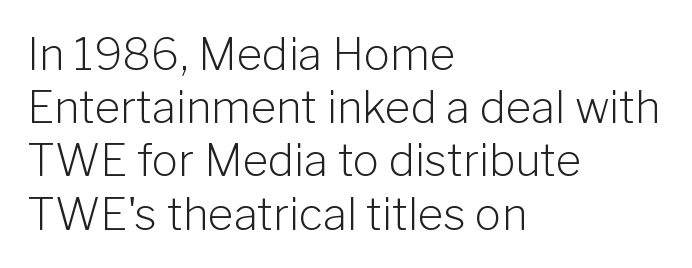
Ink coverage per letter is moderate at most. The rendering keeps characters at their native spacing. The zone under the glyphs is completely vacant. You could not count columns in this text — the font is proportionally spaced. The letters carry no serifs — their stems end cleanly without finishing strokes. Unlike italic type, these characters show no tilt at all.
